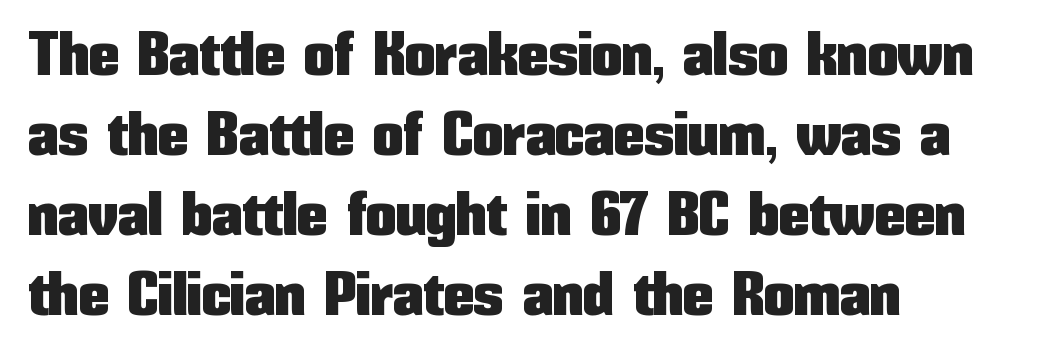
Q: Is the text italic (slanted)? A: No, it is upright.
Q: Is the typeface a serif or a sans-serif typeface? A: Sans-serif.
Q: Is the text underlined? A: No.
Q: How is the paragraph aligned? A: Left-aligned.
Q: Is the spacing between letters normal or unusually wide? A: Normal.
Q: Is the spacing between lines tight, normal or loose? A: Normal.
Q: Width (condensed, normal, or wide)? A: Condensed.
Q: Stroke contrast? A: Low.
Q: x-height? A: Medium.
Q: Monospaced? A: No.
